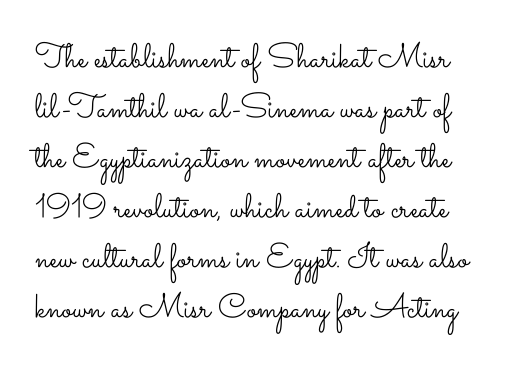
Q: Is the text bold? A: No.
Q: Is the text italic (slanted)? A: Yes.
Q: Is the text underlined? A: No.
Q: Is the spacing between letters normal or unusually wide? A: Normal.
Q: Is the spacing between lines tight, normal or loose? A: Normal.
Q: Width (condensed, normal, or wide)? A: Wide.
Q: Stroke contrast? A: Low.
Q: x-height? A: Small.
Q: Monospaced? A: No.
